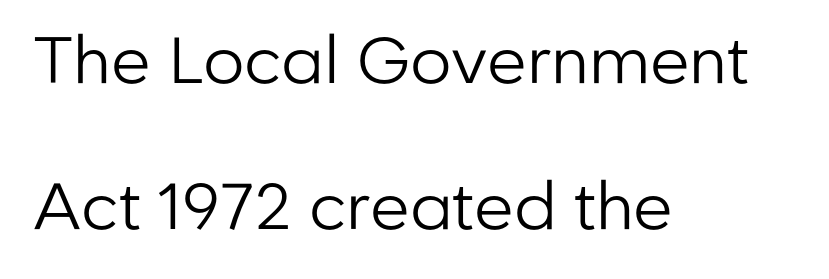
The image shows 65 px regular-weight sans-serif type, upright; set left-aligned, loose line spacing (2.25x), normal letter spacing, not underlined; low stroke contrast and a medium x-height.
